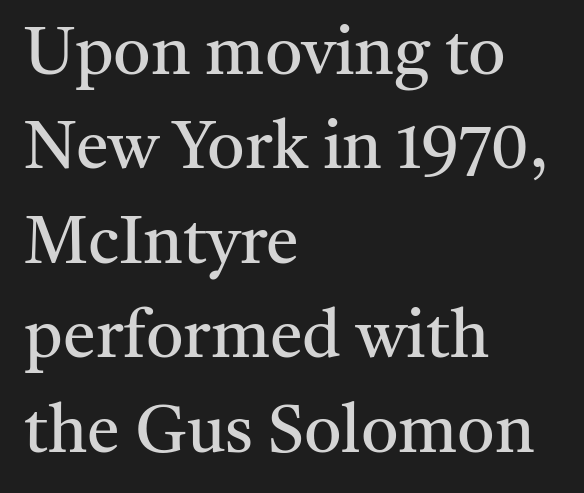
Stems here are at most as thick as an everyday book face. One-word summary of the alignment: left. Vertical spacing — default. The letters stand straight up with perfectly vertical stems. Examine the stroke ends and you'll spot serifs.
